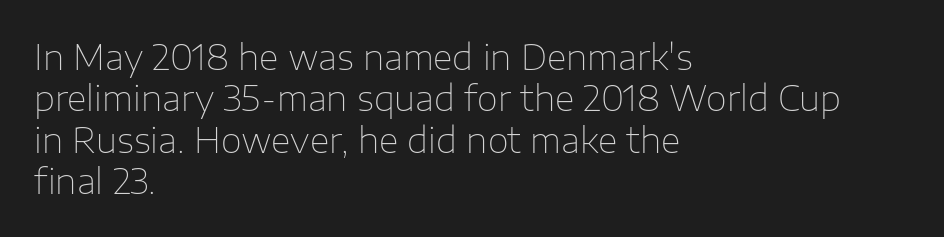
Q: Is the text bold? A: No.
Q: Is the text italic (slanted)? A: No, it is upright.
Q: Is the typeface a serif or a sans-serif typeface? A: Sans-serif.
Q: Is the text underlined? A: No.
Q: How is the paragraph aligned? A: Left-aligned.
Q: Is the spacing between letters normal or unusually wide? A: Normal.
Q: Width (condensed, normal, or wide)? A: Normal.
Q: Stroke contrast? A: Low.
Q: x-height? A: Medium.
Q: Monospaced? A: No.
